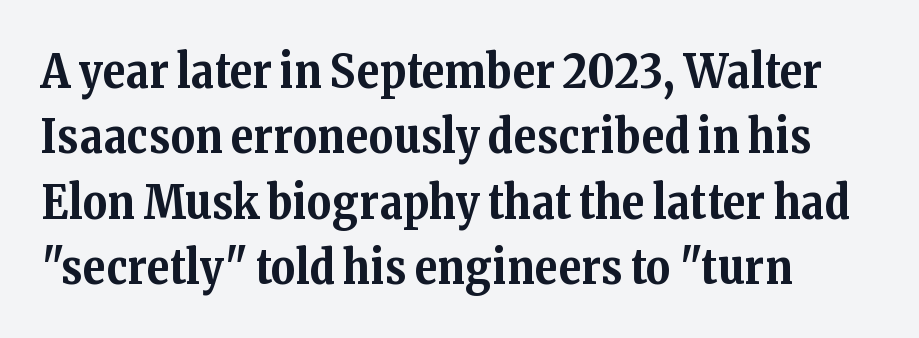
The image shows 47 px bold serif type, upright; set left-aligned, normal line spacing (1.39x), normal letter spacing, not underlined; medium stroke contrast and a medium x-height.
